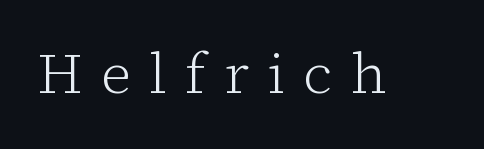
The image shows 57 px light serif type, upright; set unusually wide letter spacing (+0.32 em), not underlined; low stroke contrast and a medium x-height.
